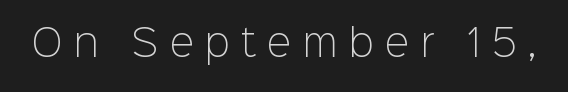
Ordinary non-slanted type is in use. A light-to-regular cut is what we see here. Varying glyph widths throughout — classic text-font behaviour. Anything drawn beneath the words? Only blank space.
